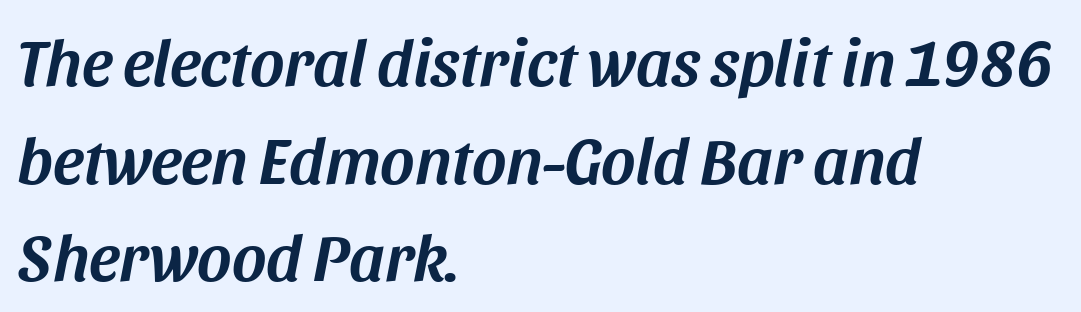
{"italic": "yes", "lean": "right", "slant_degrees": 11, "width": "normal", "stroke_contrast": "medium", "x_height": "large", "monospaced": "no", "underline": "no", "align": "left", "line_spacing": "normal", "line_spacing_ratio": 1.48, "letter_spacing": "normal", "letter_spacing_em": 0.0, "glyph_px": 66}
